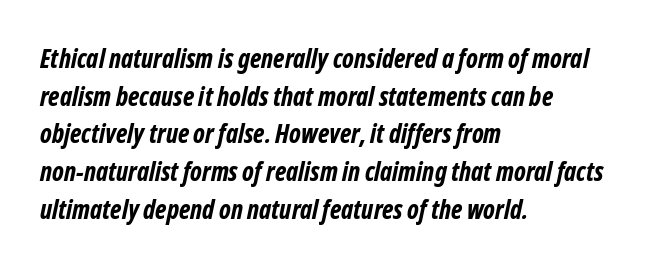
Q: Is the text bold? A: Yes.
Q: Is the text underlined? A: No.
Q: How is the paragraph aligned? A: Left-aligned.
Q: Is the spacing between letters normal or unusually wide? A: Normal.
Q: Is the spacing between lines tight, normal or loose? A: Normal.
